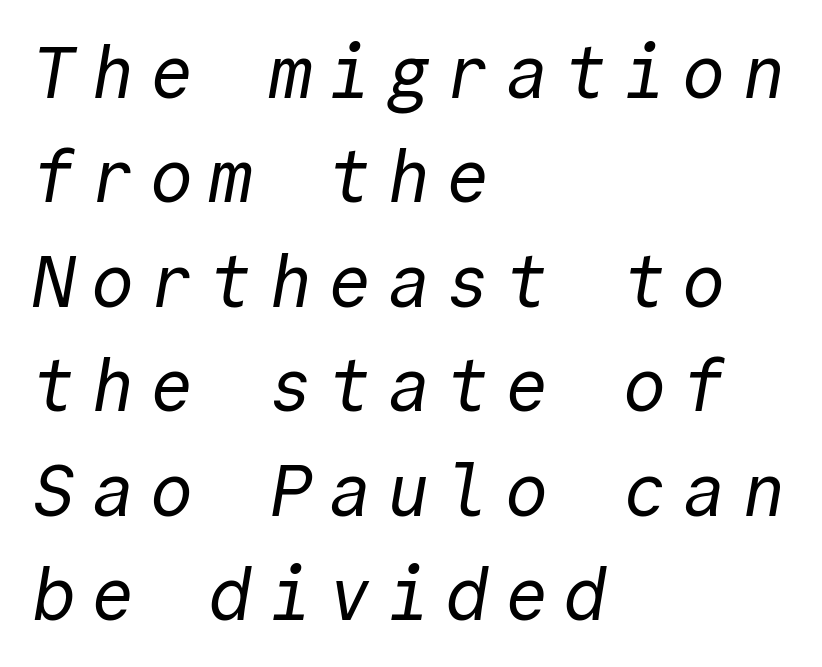
The image shows 73 px regular-weight sans-serif type, monospaced; set left-aligned, normal line spacing (1.43x), unusually wide letter spacing (+0.21 em), not underlined; a medium x-height.
